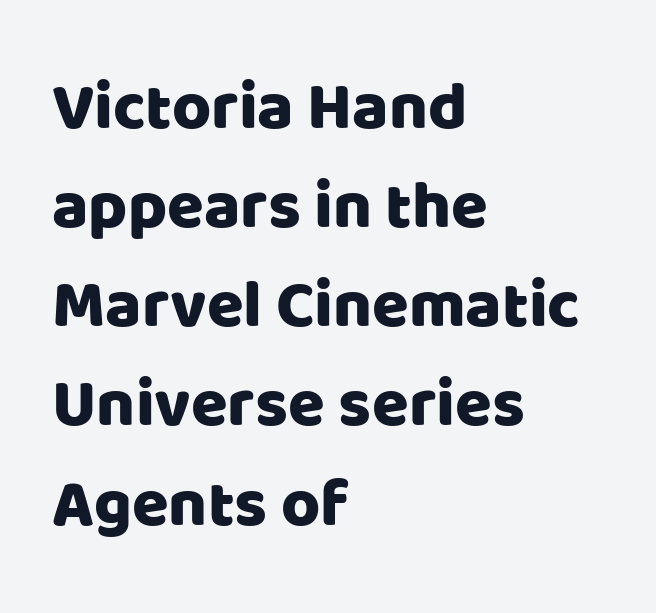
Q: Is the text italic (slanted)? A: No, it is upright.
Q: Is the typeface a serif or a sans-serif typeface? A: Sans-serif.
Q: Is the text underlined? A: No.
Q: How is the paragraph aligned? A: Left-aligned.
Q: Is the spacing between letters normal or unusually wide? A: Normal.
Q: Is the spacing between lines tight, normal or loose? A: Normal.
Q: Width (condensed, normal, or wide)? A: Normal.
Q: Stroke contrast? A: Low.
Q: x-height? A: Large.
Q: Monospaced? A: No.
